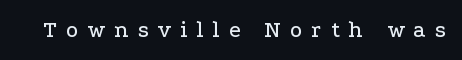
Is the letter spacing exaggerated? Yes — the characters are pushed far apart. No italicization has been applied; the sample stays upright. Has an underline been added? It has not.
